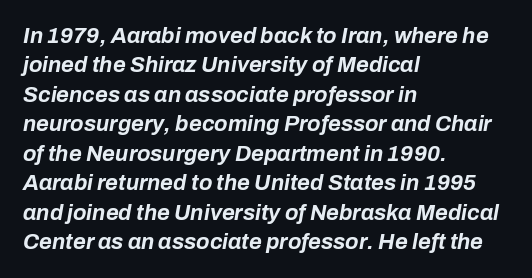
Strong, thick strokes mark this as bold type. Caption: multi-line text, flush left, ragged right. The block of text has a typical density, with ordinary space between rows. Is the letter spacing exaggerated? No — it looks like the ordinary default. These lines were composed using italics.
